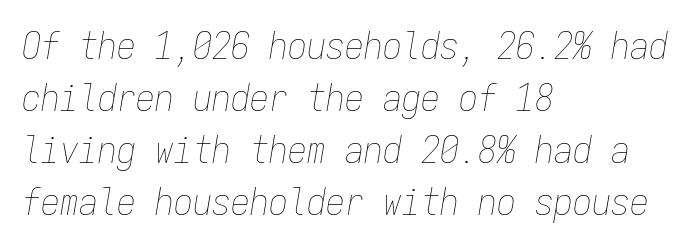
Decoration check: the copy has no underline. A typesetter would call this monospace, since all characters share one set width. These glyphs show unthickened strokes, regular width or finer. The passage shown leans; its letterforms are oblique. The face used here is rendered with its standard letterfit.
